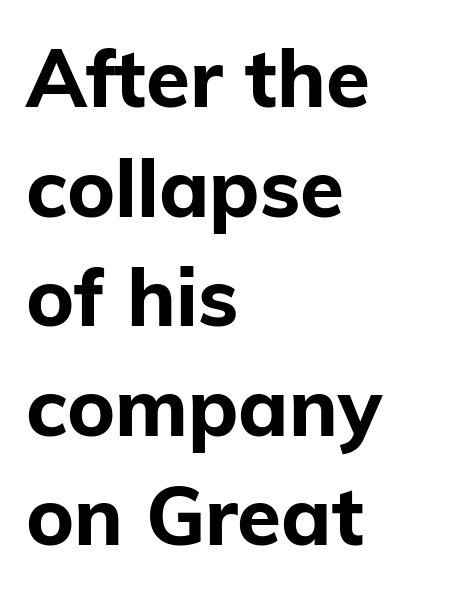
Q: Is the text bold? A: Yes.
Q: Is the text italic (slanted)? A: No, it is upright.
Q: Is the typeface a serif or a sans-serif typeface? A: Sans-serif.
Q: Is the text underlined? A: No.
Q: How is the paragraph aligned? A: Left-aligned.
Q: Is the spacing between letters normal or unusually wide? A: Normal.
Q: Is the spacing between lines tight, normal or loose? A: Normal.
Q: Width (condensed, normal, or wide)? A: Normal.
Q: Stroke contrast? A: Low.
Q: x-height? A: Medium.
Q: Monospaced? A: No.
